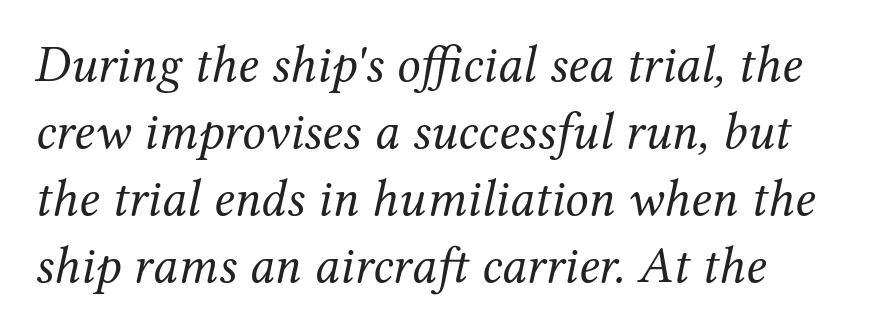
The image shows 52 px regular-weight serif type, italic (leaning right); set normal line spacing (1.29x), normal letter spacing, not underlined; medium stroke contrast and a medium x-height.
